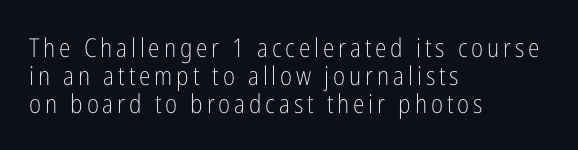
Q: Is the text bold? A: No.
Q: Is the text italic (slanted)? A: No, it is upright.
Q: Is the text underlined? A: No.
Q: How is the paragraph aligned? A: Left-aligned.
Q: Is the spacing between lines tight, normal or loose? A: Tight.
